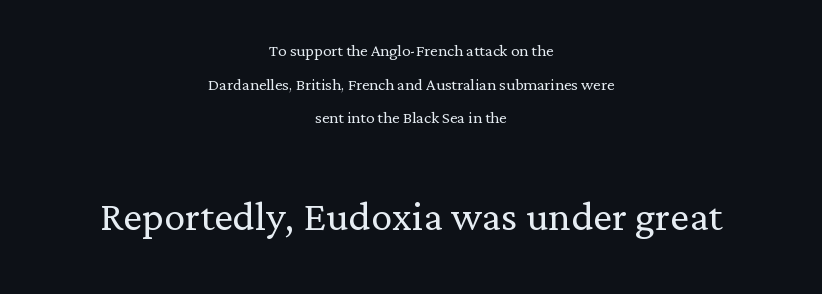
Q: Is the text bold? A: No.
Q: Is the text italic (slanted)? A: No, it is upright.
Q: Is the typeface a serif or a sans-serif typeface? A: Serif.
Q: Is the text underlined? A: No.
Q: How is the paragraph aligned? A: Centered.
Q: Is the spacing between letters normal or unusually wide? A: Normal.
Q: Is the spacing between lines tight, normal or loose? A: Normal.
Q: Which block of text is set in a larger size, the first (top) or the second (bottom)? A: The second (bottom) one.
Q: Width (condensed, normal, or wide)? A: Normal.
Q: Stroke contrast? A: Low.
Q: x-height? A: Medium.
Q: Monospaced? A: No.
